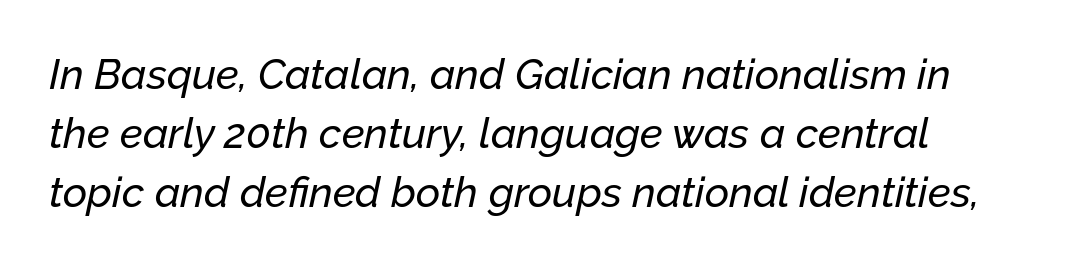
{"italic": "yes", "lean": "right", "slant_degrees": 12, "width": "normal", "stroke_contrast": "low", "x_height": "medium", "monospaced": "no", "underline": "no", "line_spacing": "normal", "line_spacing_ratio": 1.41, "letter_spacing": "normal", "letter_spacing_em": 0.0, "glyph_px": 42}
